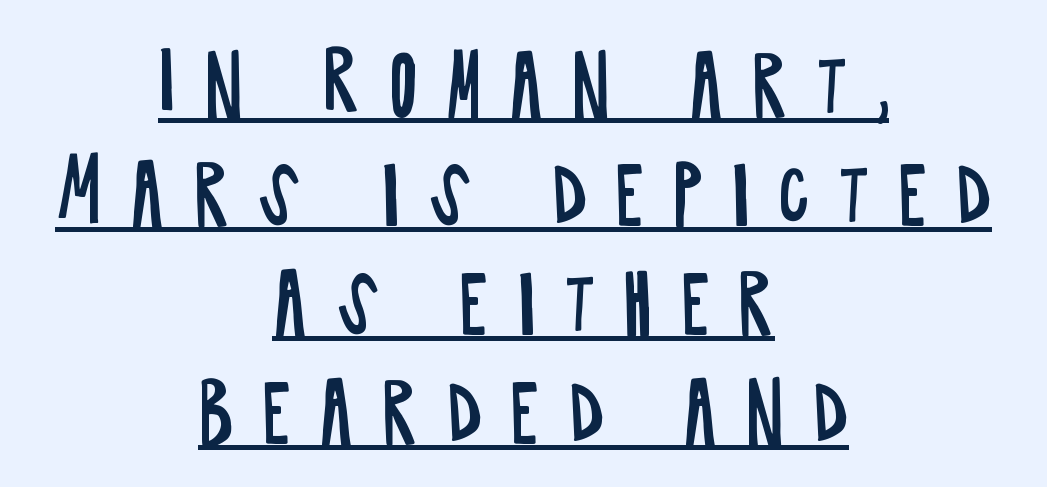
{"serif": "no", "italic": "no", "bold": "no", "weight": "regular", "width": "condensed", "stroke_contrast": "low", "x_height": "large", "monospaced": "no", "underline": "yes", "align": "center", "line_spacing": "normal", "line_spacing_ratio": 1.38, "letter_spacing": "wide", "letter_spacing_em": 0.35, "glyph_px": 79}
